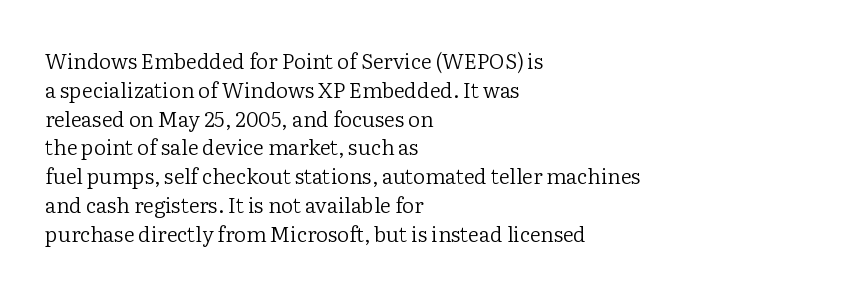
Each new line begins a customary step beneath the previous one. Stems here are at most as thick as an everyday book face. Words appear dense and cohesive because spacing is normal. Descenders hang freely into open space. The axis of the letterforms is exactly vertical.
